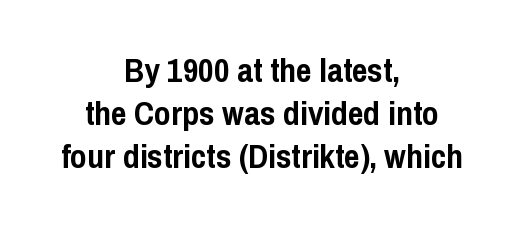
The letters advance in unequal steps, a hallmark of proportional type. The passage shown has conventional tracking throughout. The type sits square on the baseline with zero lean. Words float on clear page, feet unadorned. You'd pick this weight for a headline — it's a proper bold.
